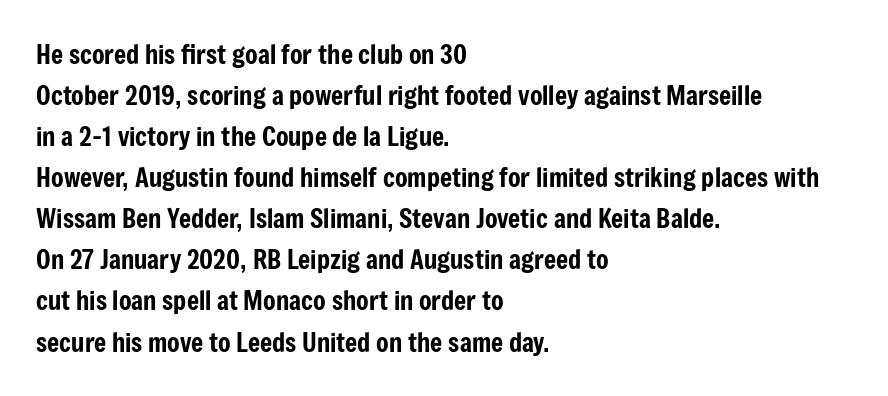
Descenders hang freely into open space. The font's upright variant was chosen for this text. Alignment: flush left. Leading: standard. The letterforms sit shoulder to shoulder at normal distance.
